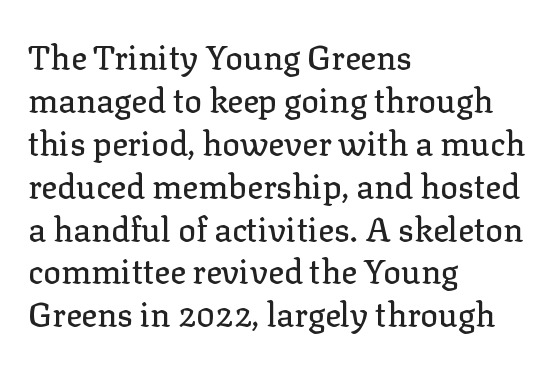
Q: Is the text italic (slanted)? A: No, it is upright.
Q: Is the typeface a serif or a sans-serif typeface? A: Serif.
Q: Is the text underlined? A: No.
Q: How is the paragraph aligned? A: Left-aligned.
Q: Is the spacing between letters normal or unusually wide? A: Normal.
Q: Is the spacing between lines tight, normal or loose? A: Normal.
Q: Width (condensed, normal, or wide)? A: Normal.
Q: Stroke contrast? A: Low.
Q: x-height? A: Medium.
Q: Monospaced? A: No.
